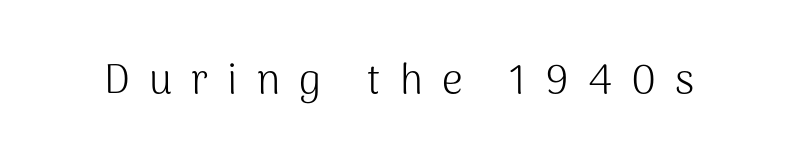
A typesetter would call this proportional, since set widths differ per character. Heaviness? Minimal to ordinary, like unemphasized prose. Italic? Not at all — the glyphs are vertical. A bare baseline throughout the passage.
